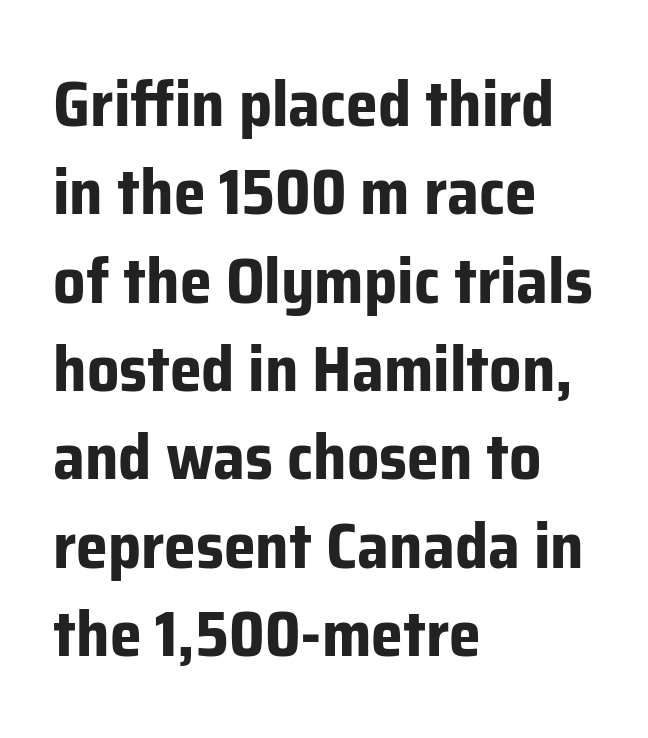
The image shows 64 px bold sans-serif type, upright; set left-aligned, normal line spacing (1.38x), normal letter spacing, not underlined; low stroke contrast and a medium x-height.
